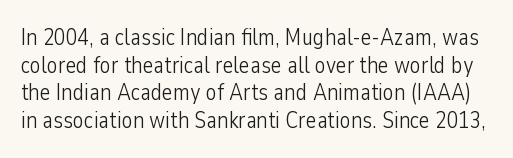
Q: Is the text bold? A: No.
Q: Is the text italic (slanted)? A: No, it is upright.
Q: Is the text underlined? A: No.
Q: Is the spacing between letters normal or unusually wide? A: Normal.
